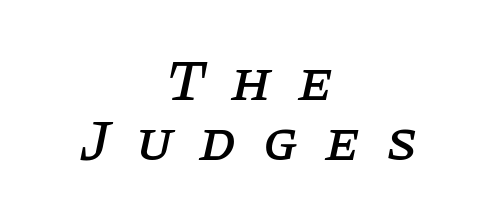
{"serif": "yes", "italic": "yes", "lean": "right", "slant_degrees": 11, "width": "normal", "stroke_contrast": "low", "x_height": "large", "monospaced": "no", "underline": "no", "align": "center", "line_spacing": "tight", "line_spacing_ratio": 1.06, "letter_spacing": "wide", "letter_spacing_em": 0.46, "glyph_px": 57}
